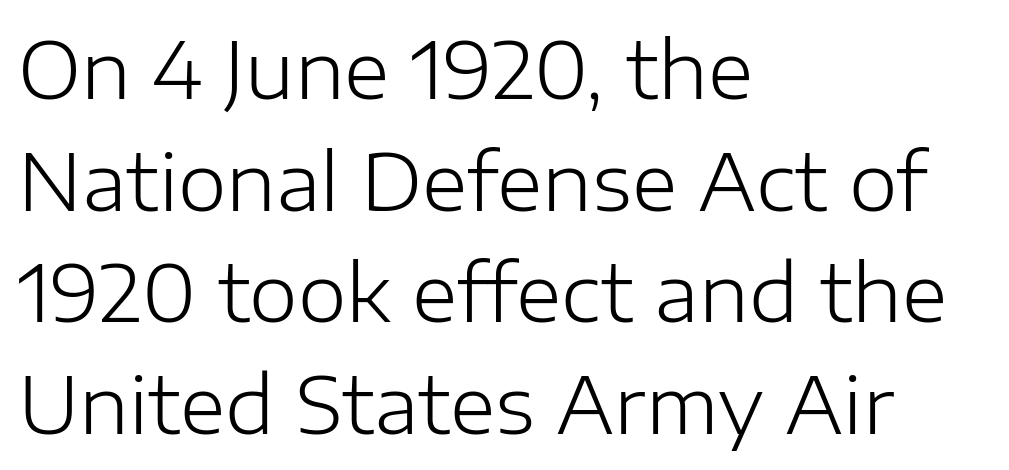
The image shows 78 px light sans-serif type, upright; set left-aligned, normal line spacing (1.43x), normal letter spacing, not underlined; low stroke contrast and a medium x-height.
